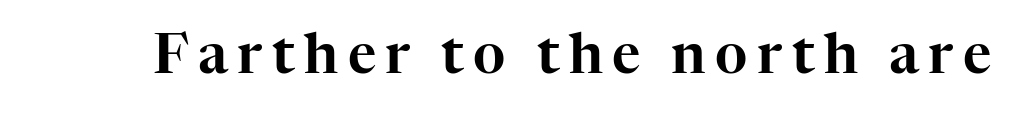
Type without underlining. Ordinary non-slanted type is in use. Spacing verdict: proportional, widths tailored to each character. The face used here is seriffed, in the tradition of book romans.
